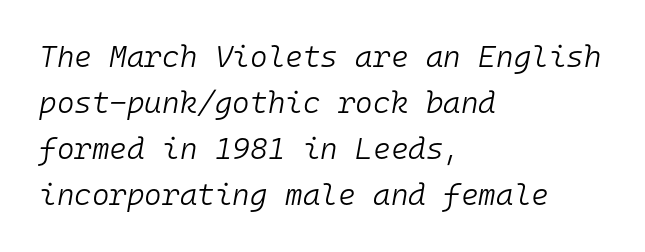
The image shows 30 px light type, italic (leaning right), monospaced; set left-aligned, normal line spacing (1.53x), normal letter spacing, not underlined; low stroke contrast and a medium x-height.
